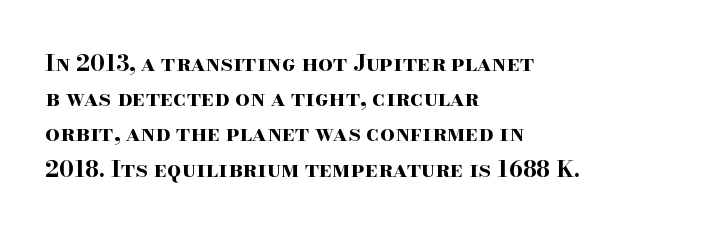
Q: Is the text bold? A: Yes.
Q: Is the text italic (slanted)? A: No, it is upright.
Q: Is the text underlined? A: No.
Q: How is the paragraph aligned? A: Left-aligned.
Q: Is the spacing between letters normal or unusually wide? A: Normal.
Q: Is the spacing between lines tight, normal or loose? A: Normal.
